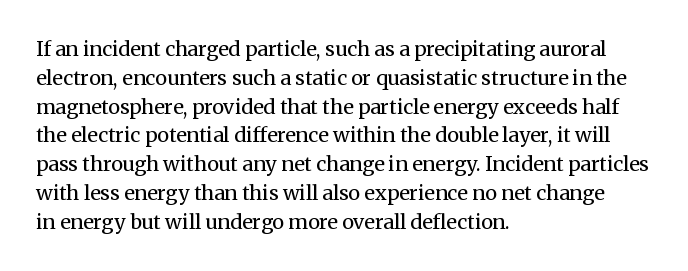
{"italic": "no", "bold": "no", "underline": "no", "align": "left", "line_spacing": "normal", "line_spacing_ratio": 1.44, "letter_spacing": "normal", "letter_spacing_em": 0.0, "glyph_px": 20}
